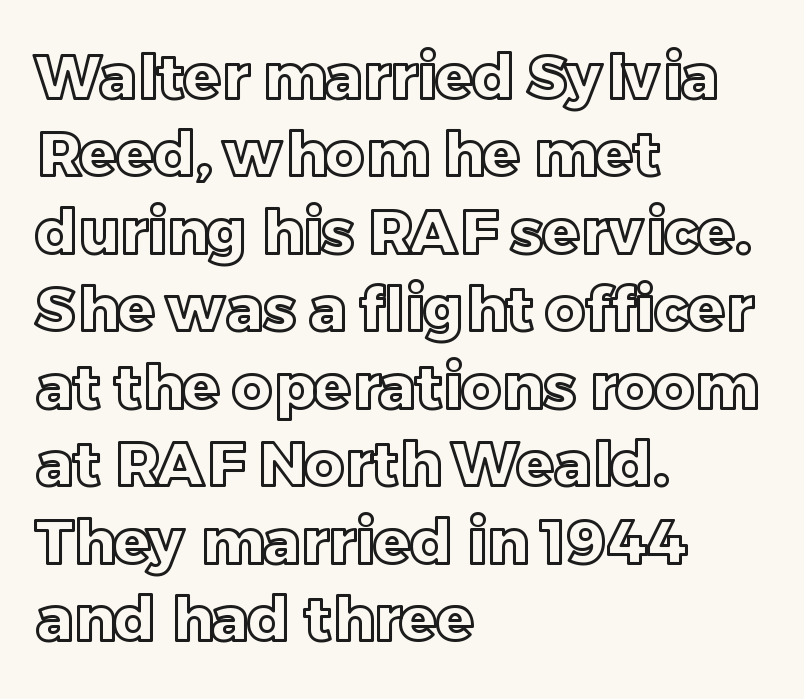
{"italic": "no", "width": "normal", "x_height": "large", "monospaced": "no", "underline": "no", "align": "left", "line_spacing": "normal", "line_spacing_ratio": 1.27, "letter_spacing": "normal", "letter_spacing_em": 0.0, "glyph_px": 61}
